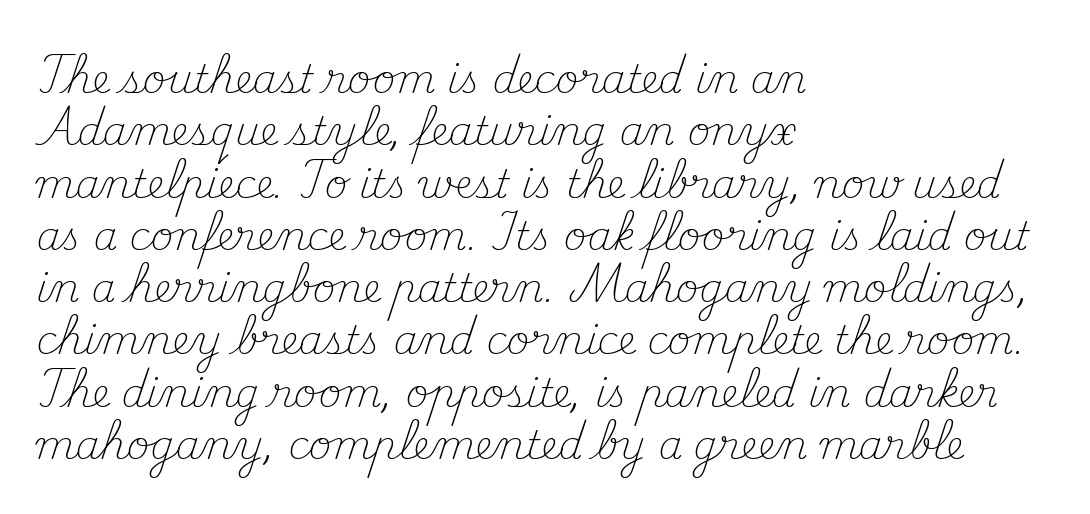
Beneath every word, the page is bare. The lines sit at an ordinary, default distance from one another. The horizontal fit of the characters is conventional and even. The passage shown is typed in a proportional face where columns would drift.
